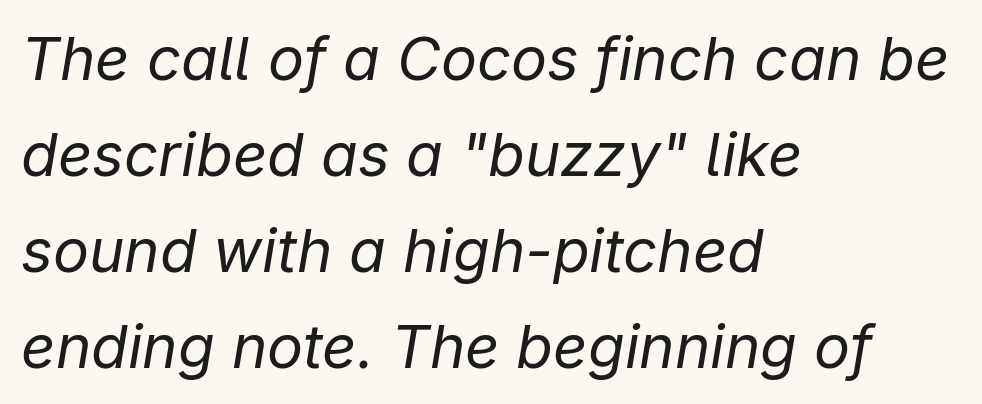
Decoration check: the copy has no underline. Looking at the ascenders, they clearly lean. Leading matches the norm, producing a regular column. Stems and bowls with no extra thickness — not bold. This sample has the flowing, uneven cadence of proportional lettering.
